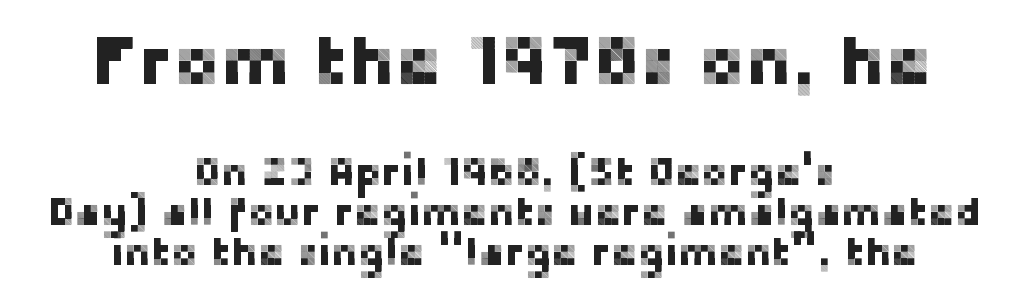
{"serif": "no", "italic": "no", "width": "normal", "stroke_contrast": "low", "x_height": "medium", "monospaced": "no", "underline": "no", "align": "center", "line_spacing": "tight", "line_spacing_ratio": 1.0, "letter_spacing": "normal", "letter_spacing_em": 0.0, "larger_block": "first", "size_ratio": 1.75, "glyph_px": 70}
